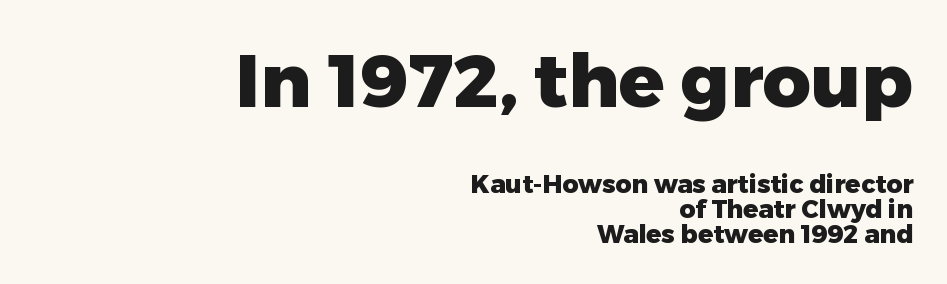
{"serif": "no", "italic": "no", "bold": "yes", "weight": "heavy", "width": "normal", "stroke_contrast": "low", "x_height": "medium", "monospaced": "no", "underline": "no", "align": "right", "line_spacing": "tight", "line_spacing_ratio": 0.99, "letter_spacing": "normal", "letter_spacing_em": 0.0, "larger_block": "first", "size_ratio": 3.0, "glyph_px": 75}
